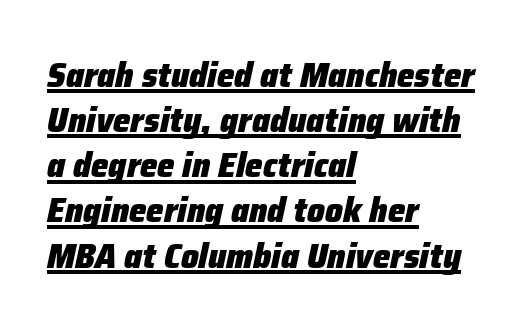
{"italic": "yes", "lean": "right", "slant_degrees": 12, "bold": "yes", "weight": "heavy", "width": "normal", "stroke_contrast": "low", "x_height": "medium", "monospaced": "no", "underline": "yes", "align": "left", "line_spacing": "normal", "line_spacing_ratio": 1.29, "letter_spacing": "normal", "letter_spacing_em": 0.0, "glyph_px": 35}
